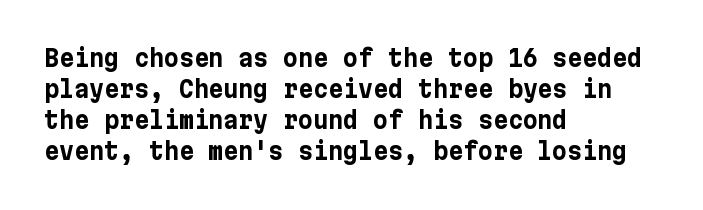
Q: Is the text bold? A: Yes.
Q: Is the text italic (slanted)? A: No, it is upright.
Q: Is the text underlined? A: No.
Q: How is the paragraph aligned? A: Left-aligned.
Q: Is the spacing between letters normal or unusually wide? A: Normal.
Q: Is the spacing between lines tight, normal or loose? A: Normal.
